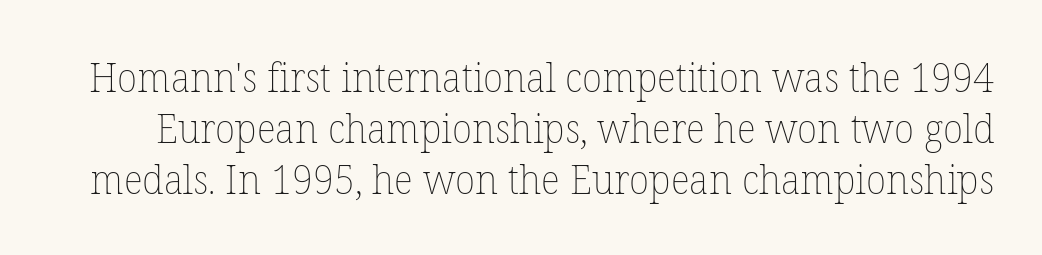
The image shows 41 px thin type, upright; set line spacing 1.24x, normal letter spacing, not underlined; low stroke contrast and a medium x-height.
